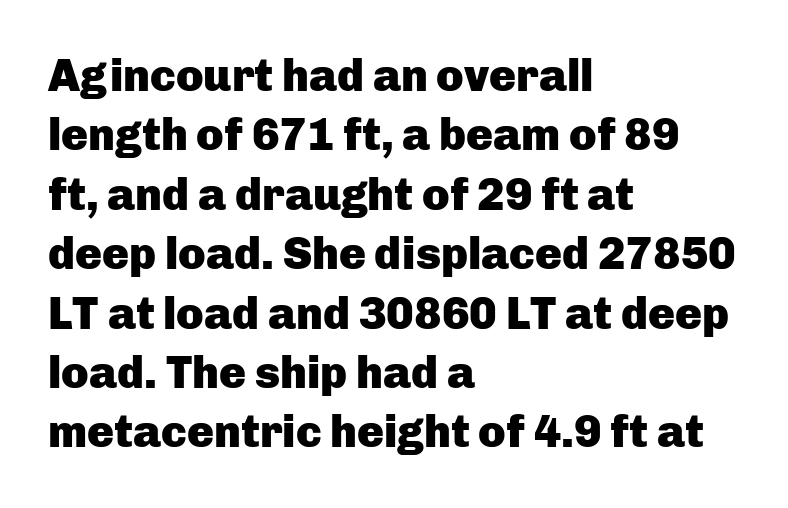
Q: Is the text bold? A: Yes.
Q: Is the text italic (slanted)? A: No, it is upright.
Q: Is the typeface a serif or a sans-serif typeface? A: Sans-serif.
Q: Is the text underlined? A: No.
Q: How is the paragraph aligned? A: Left-aligned.
Q: Is the spacing between letters normal or unusually wide? A: Normal.
Q: Is the spacing between lines tight, normal or loose? A: Normal.
Q: Width (condensed, normal, or wide)? A: Normal.
Q: Stroke contrast? A: Low.
Q: x-height? A: Medium.
Q: Monospaced? A: No.
